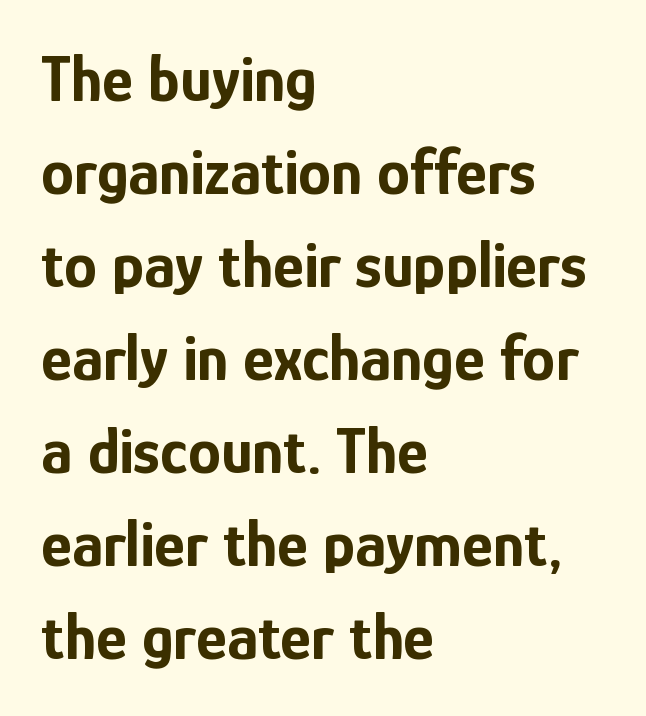
This rendering features lettering with no underline. Compared with a centered layout, this one pins lines to the left instead. Students, note that the glyphs here touch the page at normal intervals. The designer left line spacing at the default.
